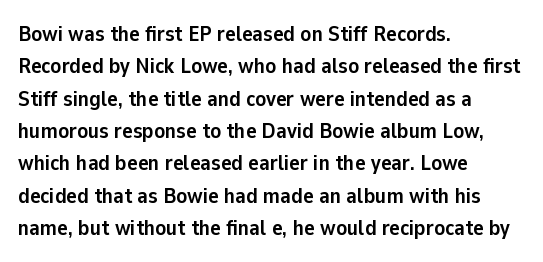
The image shows 22 px bold type, upright; set left-aligned, normal line spacing (1.47x), normal letter spacing, not underlined.
